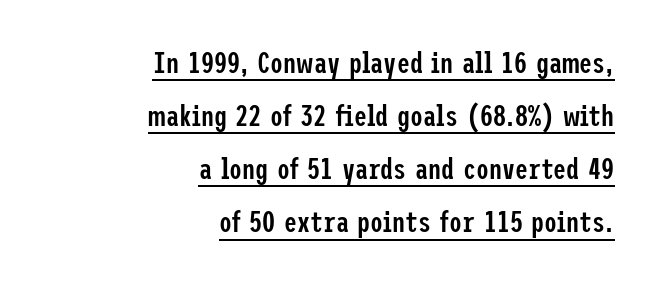
Q: Is the text bold? A: Semi-bold.
Q: Is the text italic (slanted)? A: No, it is upright.
Q: Is the typeface a serif or a sans-serif typeface? A: Sans-serif.
Q: Is the text underlined? A: Yes.
Q: How is the paragraph aligned? A: Right-aligned.
Q: Is the spacing between letters normal or unusually wide? A: Normal.
Q: Width (condensed, normal, or wide)? A: Condensed.
Q: Stroke contrast? A: Low.
Q: x-height? A: Medium.
